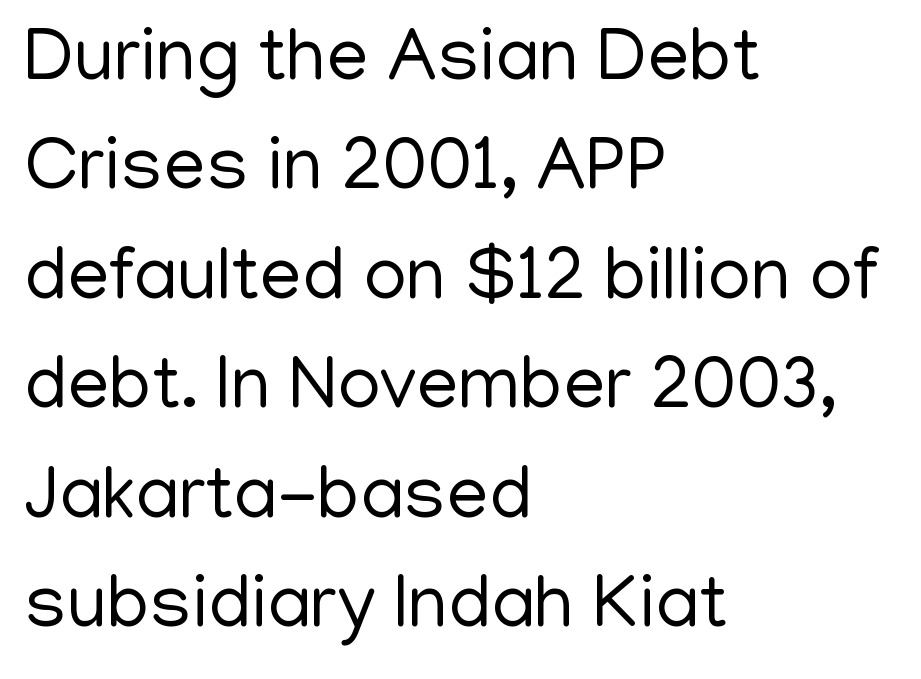
Q: Is the text bold? A: No.
Q: Is the text italic (slanted)? A: No, it is upright.
Q: Is the typeface a serif or a sans-serif typeface? A: Sans-serif.
Q: Is the text underlined? A: No.
Q: How is the paragraph aligned? A: Left-aligned.
Q: Is the spacing between letters normal or unusually wide? A: Normal.
Q: Is the spacing between lines tight, normal or loose? A: Normal.
Q: Width (condensed, normal, or wide)? A: Normal.
Q: Stroke contrast? A: Low.
Q: x-height? A: Medium.
Q: Monospaced? A: No.
